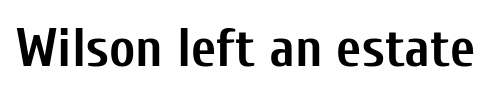
{"serif": "no", "italic": "no", "bold": "yes", "weight": "semibold", "width": "condensed", "stroke_contrast": "low", "x_height": "medium", "monospaced": "no", "underline": "no", "letter_spacing": "normal", "letter_spacing_em": 0.0, "glyph_px": 55}
